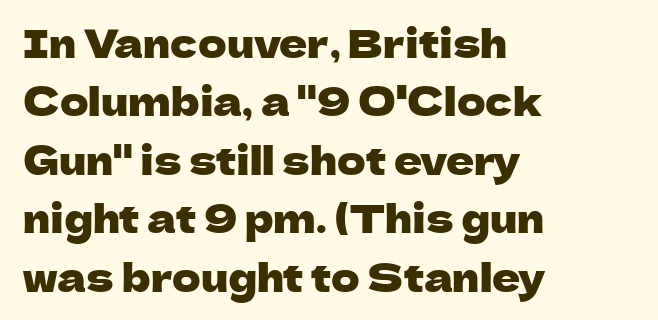
You can tell from the bare stems that sans-serif type was used. Layout note: lines flush left. Looks like regular typesetting: each glyph gets only the width it needs. The area under the type is left untouched.
